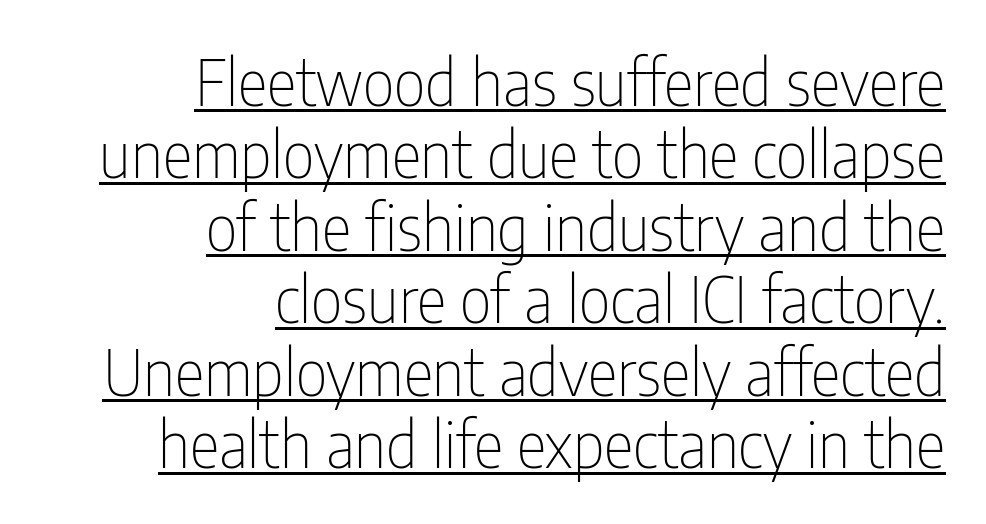
Q: Is the text bold? A: No.
Q: Is the text italic (slanted)? A: No, it is upright.
Q: Is the typeface a serif or a sans-serif typeface? A: Sans-serif.
Q: Is the text underlined? A: Yes.
Q: How is the paragraph aligned? A: Right-aligned.
Q: Is the spacing between letters normal or unusually wide? A: Normal.
Q: Is the spacing between lines tight, normal or loose? A: Tight.
Q: Width (condensed, normal, or wide)? A: Condensed.
Q: Stroke contrast? A: Low.
Q: x-height? A: Medium.
Q: Monospaced? A: No.
